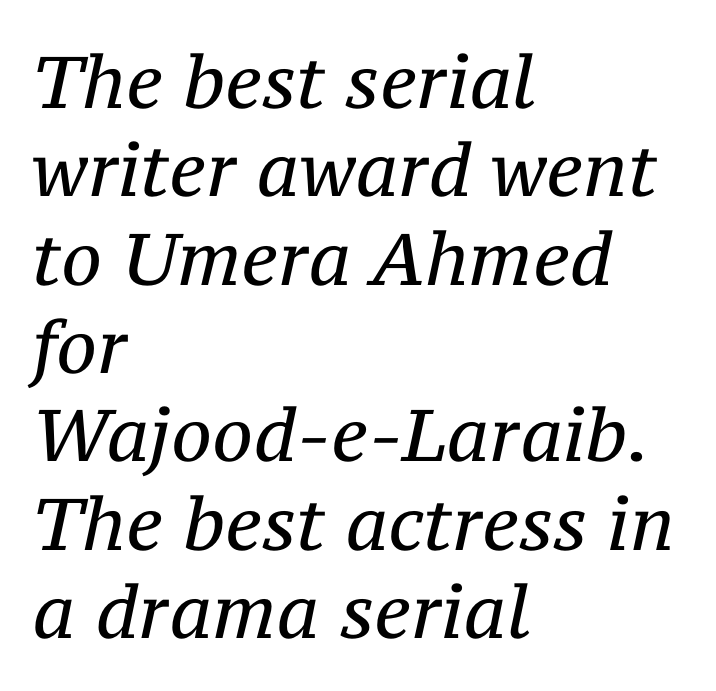
The image shows 73 px regular-weight serif type, italic (leaning right); set left-aligned, line spacing 1.21x, normal letter spacing, not underlined; medium stroke contrast and a medium x-height.
